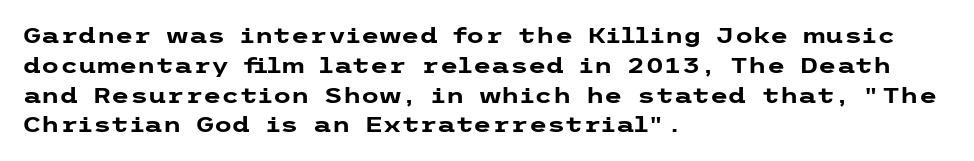
{"italic": "no", "bold": "yes", "underline": "no", "align": "left", "line_spacing": "normal", "line_spacing_ratio": 1.42, "letter_spacing": "normal", "letter_spacing_em": 0.0, "glyph_px": 21}
